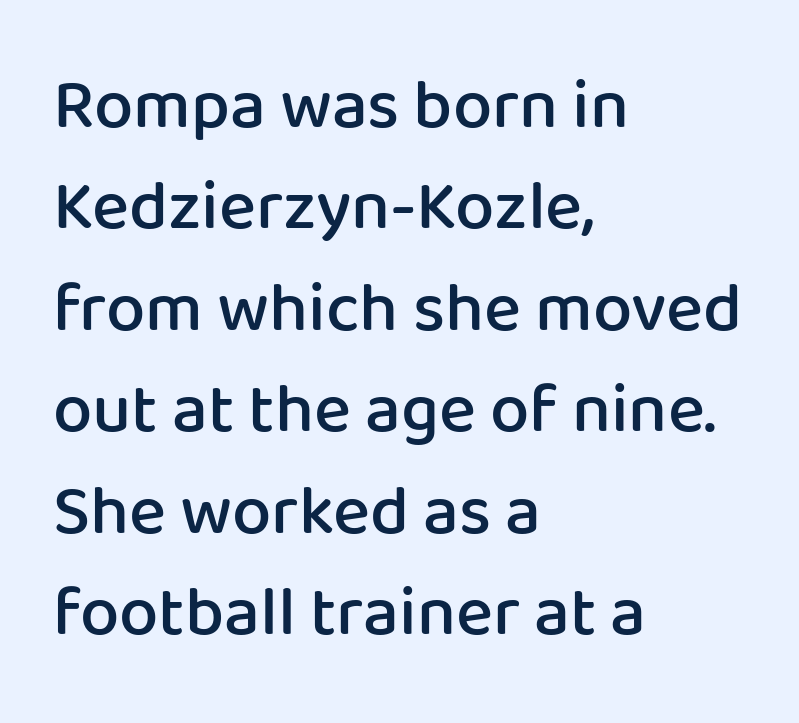
The image shows 70 px semibold sans-serif type, upright; set left-aligned, normal line spacing (1.45x), normal letter spacing, not underlined; low stroke contrast and a medium x-height.
